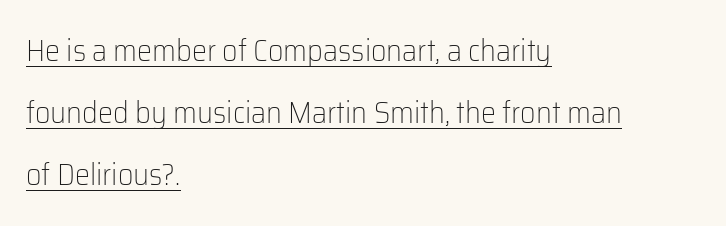
{"serif": "no", "italic": "no", "bold": "no", "weight": "light", "width": "normal", "stroke_contrast": "low", "x_height": "medium", "monospaced": "no", "underline": "yes", "align": "left", "line_spacing": "loose", "line_spacing_ratio": 2.07, "letter_spacing": "normal", "letter_spacing_em": 0.0, "glyph_px": 30}
